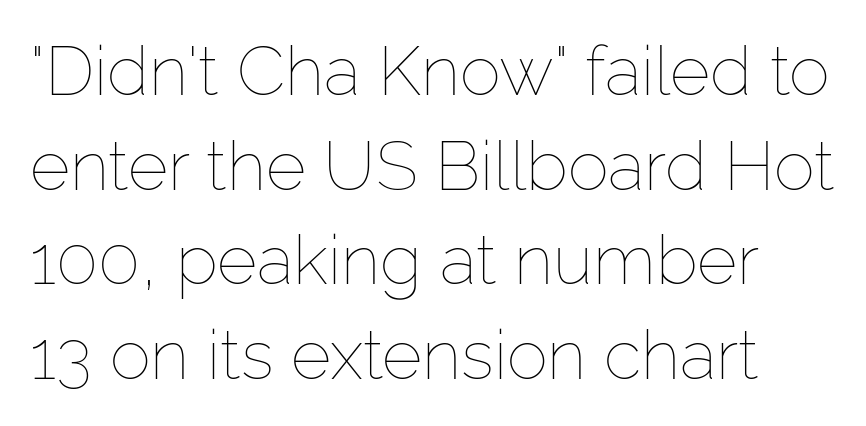
Honestly, the letter spacing is just normal — you wouldn't notice it. On a weight scale, this lands at 450 or below. Do the characters align in a grid? No, the font is proportional. The block of text has a typical density, with ordinary space between rows. A clean baseline with only descenders dipping below it.
